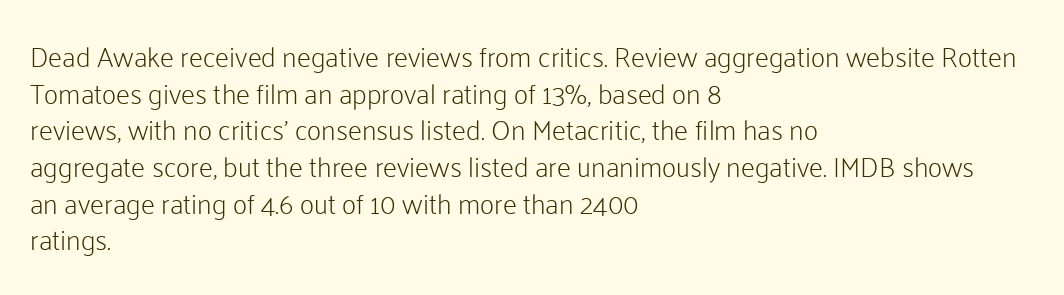
{"serif": "no", "italic": "no", "bold": "no", "weight": "light", "width": "normal", "stroke_contrast": "low", "x_height": "medium", "monospaced": "no", "underline": "no", "align": "left", "line_spacing": "normal", "line_spacing_ratio": 1.31, "letter_spacing": "normal", "letter_spacing_em": 0.0, "glyph_px": 28}
